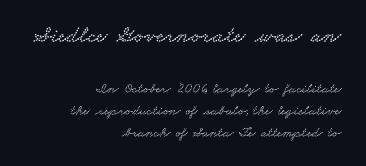
The image shows 24 px text type; set right-aligned, normal line spacing (1.57x), normal letter spacing, not underlined; the first (top) block is 1.71x larger.
